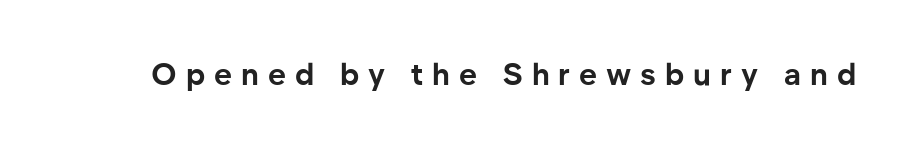
Loose tracking; the words dissolve into strings of separated letters. Underlining? Definitely not there. The passage shown is typed in a proportional face where columns would drift. A full-strength bold gives these letters their thick strokes.
